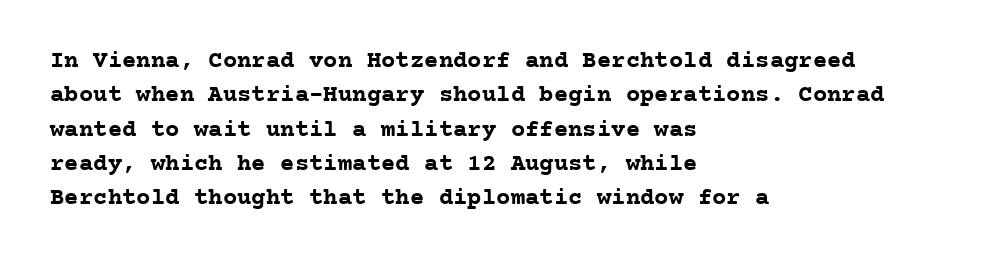
The passage shown is emphatically bold. The space directly below the letters is spotless. Italic? Not at all — the glyphs are vertical. The block of text has a typical density, with ordinary space between rows.
